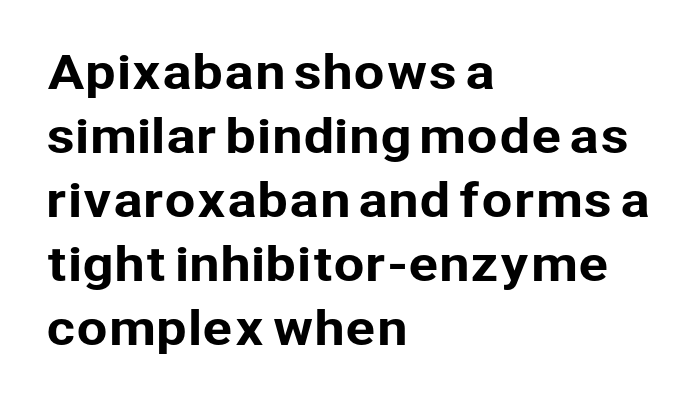
The image shows 45 px sans-serif type, upright; set left-aligned, normal line spacing (1.42x), normal letter spacing, not underlined; low stroke contrast and a medium x-height.
